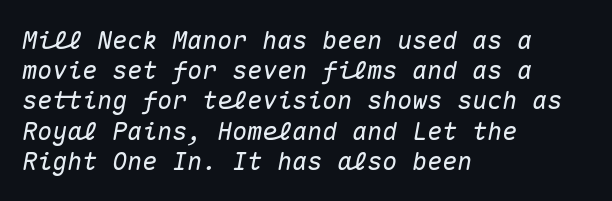
{"italic": "yes", "lean": "right", "slant_degrees": 10, "underline": "no", "align": "left", "line_spacing_ratio": 1.21, "letter_spacing": "normal", "letter_spacing_em": 0.0, "glyph_px": 25}
